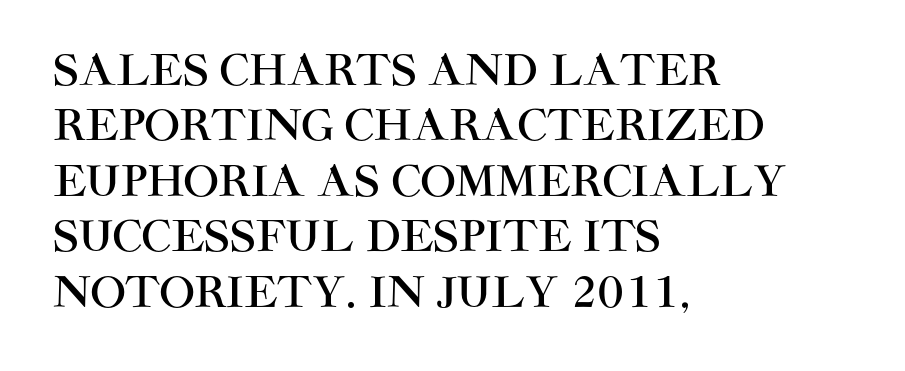
The image shows 42 px sans-serif type, upright; set left-aligned, normal line spacing (1.32x), normal letter spacing, not underlined; high stroke contrast and a large x-height.
